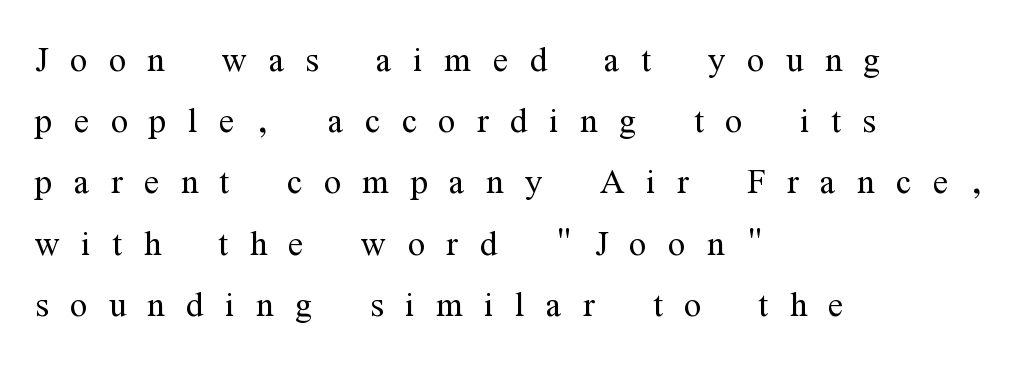
{"serif": "yes", "italic": "no", "bold": "no", "weight": "light", "width": "condensed", "stroke_contrast": "medium", "x_height": "medium", "monospaced": "no", "underline": "no", "align": "left", "line_spacing": "normal", "line_spacing_ratio": 1.36, "letter_spacing": "wide", "letter_spacing_em": 0.48, "glyph_px": 45}
